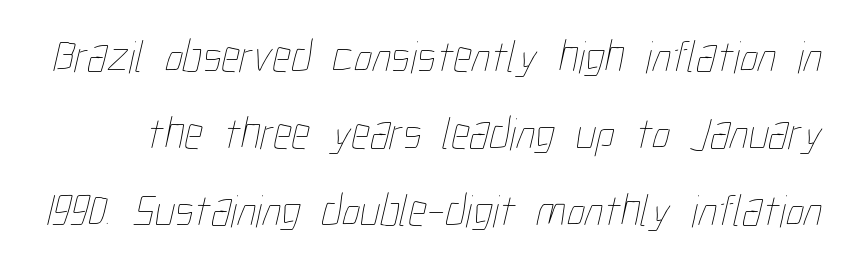
{"bold": "no", "weight": "thin", "width": "condensed", "stroke_contrast": "low", "x_height": "medium", "monospaced": "no", "underline": "no", "line_spacing": "normal", "line_spacing_ratio": 1.67, "letter_spacing": "normal", "letter_spacing_em": 0.0, "glyph_px": 46}
